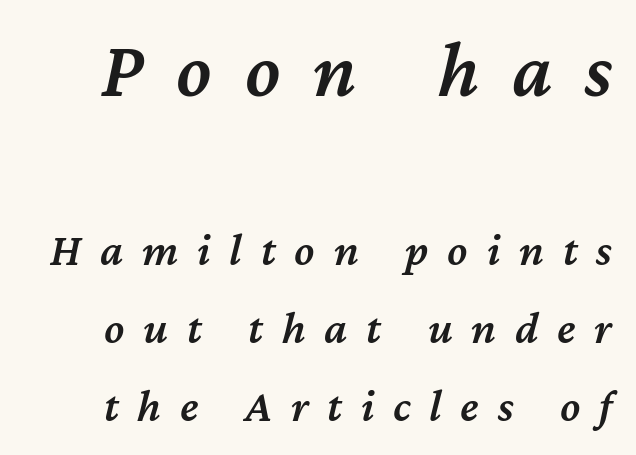
The image shows 80 px semibold type, italic (leaning right); set normal line spacing (1.69x), unusually wide letter spacing (+0.41 em), not underlined; the first (top) block is 1.74x larger; medium stroke contrast and a medium x-height.
